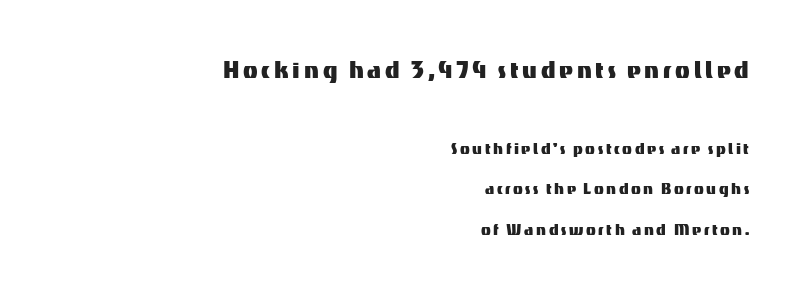
Q: Is the text italic (slanted)? A: No, it is upright.
Q: Is the typeface a serif or a sans-serif typeface? A: Sans-serif.
Q: Is the text underlined? A: No.
Q: How is the paragraph aligned? A: Right-aligned.
Q: Is the spacing between lines tight, normal or loose? A: Loose.
Q: Which block of text is set in a larger size, the first (top) or the second (bottom)? A: The first (top) one.
Q: Width (condensed, normal, or wide)? A: Normal.
Q: Stroke contrast? A: Medium.
Q: x-height? A: Medium.
Q: Monospaced? A: No.
